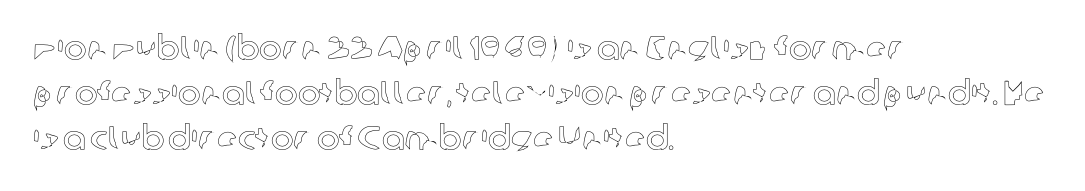
The image shows 34 px text type, upright; set left-aligned, normal line spacing (1.32x), normal letter spacing, not underlined; a medium x-height.
